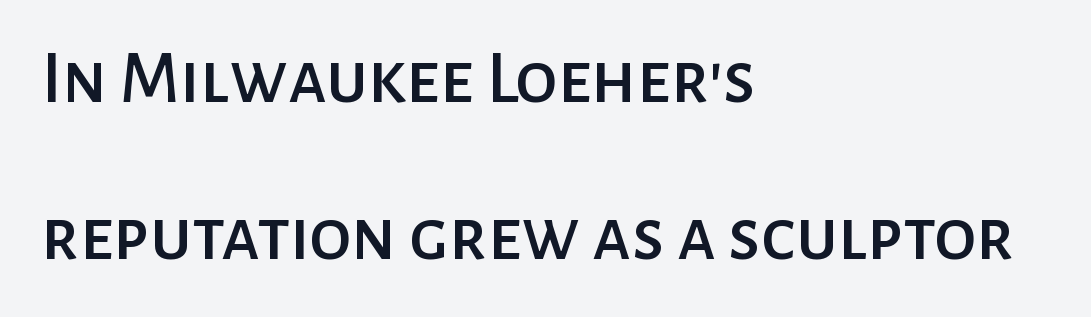
{"serif": "no", "italic": "no", "width": "normal", "stroke_contrast": "low", "x_height": "medium", "monospaced": "no", "underline": "no", "align": "left", "line_spacing": "loose", "line_spacing_ratio": 2.07, "letter_spacing": "normal", "letter_spacing_em": 0.0, "glyph_px": 76}
